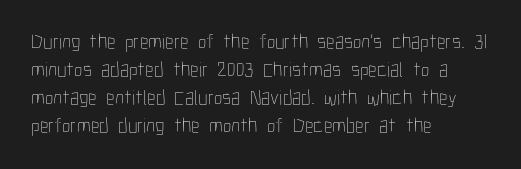
Q: Is the text bold? A: No.
Q: Is the text italic (slanted)? A: No, it is upright.
Q: Is the text underlined? A: No.
Q: How is the paragraph aligned? A: Left-aligned.
Q: Is the spacing between letters normal or unusually wide? A: Normal.
Q: Is the spacing between lines tight, normal or loose? A: Normal.
